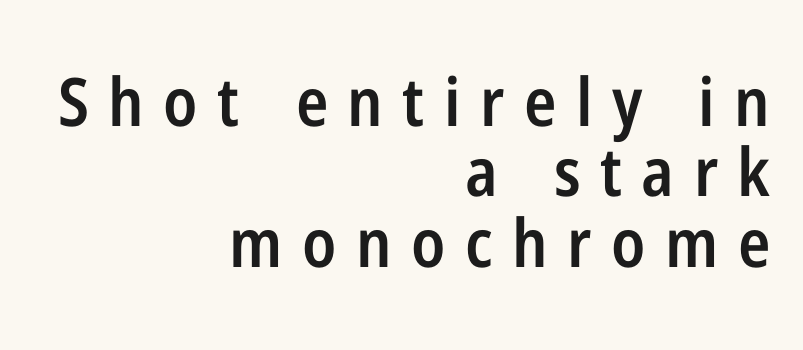
The image shows 67 px semibold, condensed sans-serif type, upright; set right-aligned, tight line spacing (1.05x), unusually wide letter spacing (+0.29 em), not underlined; low stroke contrast and a medium x-height.
